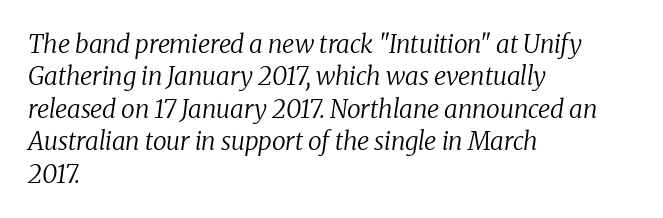
The passage shown stacks its lines at a standard gap. The rendering keeps characters at their native spacing. The whole block is typeset with a tilt. Clear beneath every line of the passage.
